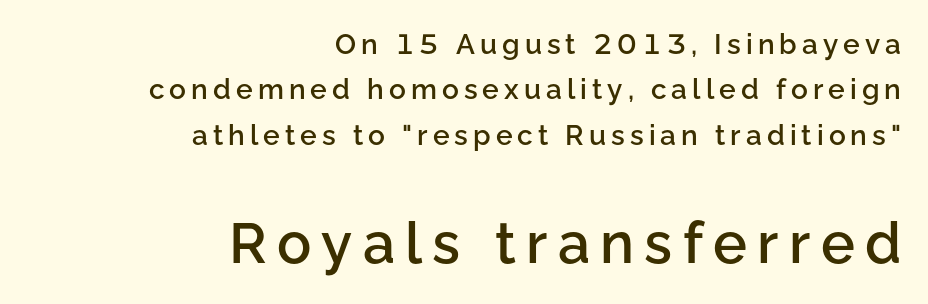
Q: Is the text bold? A: Semi-bold.
Q: Is the text italic (slanted)? A: No, it is upright.
Q: Is the typeface a serif or a sans-serif typeface? A: Sans-serif.
Q: Is the text underlined? A: No.
Q: How is the paragraph aligned? A: Right-aligned.
Q: Is the spacing between lines tight, normal or loose? A: Normal.
Q: Which block of text is set in a larger size, the first (top) or the second (bottom)? A: The second (bottom) one.
Q: Width (condensed, normal, or wide)? A: Normal.
Q: Stroke contrast? A: Low.
Q: x-height? A: Medium.
Q: Monospaced? A: No.
